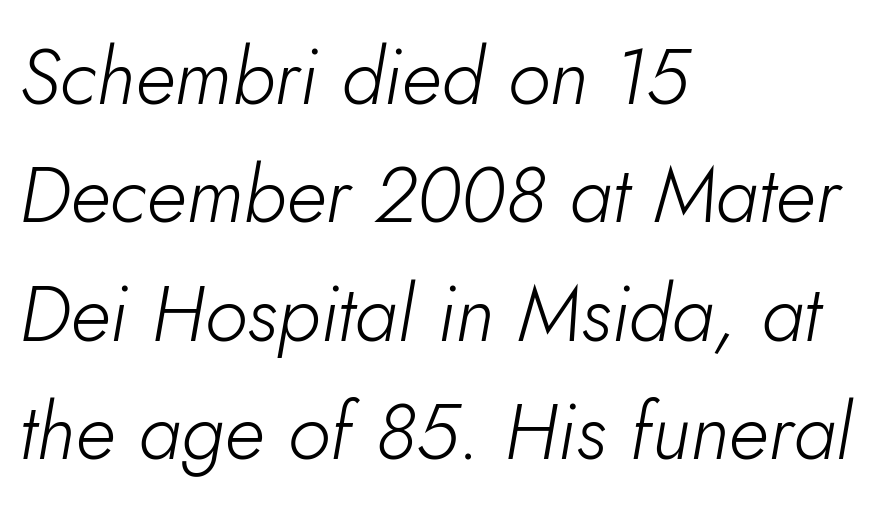
The glyphs are unaccompanied by any horizontal stroke below them. Note the varied advance widths — an 'i' is clearly narrower than an 'm'. Vertical spacing — default. The characters are drawn with everyday or finer stroke widths. The typography opts for an oblique posture over an upright one. The setting favours the left margin, as ordinary paragraphs usually do.
